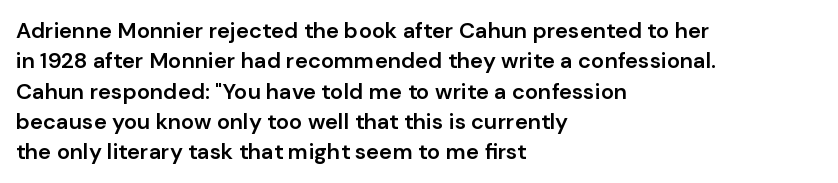
Q: Is the text bold? A: Semi-bold.
Q: Is the text italic (slanted)? A: No, it is upright.
Q: Is the text underlined? A: No.
Q: How is the paragraph aligned? A: Left-aligned.
Q: Is the spacing between letters normal or unusually wide? A: Normal.
Q: Is the spacing between lines tight, normal or loose? A: Normal.
